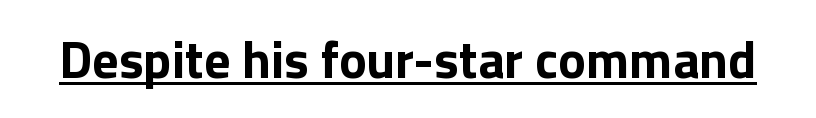
The font's upright variant was chosen for this text. Heft: maximum for text — a bold. No extra tracking has been applied to these lines. These characters rest on top of a visible drawn line.
